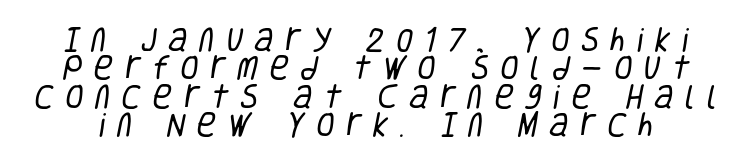
This rendering widens character spacing well past its baseline value. The typeface has the unassuming heft of standard copy or less. A bare baseline throughout the passage. One glance says dense: line gaps are narrower than usual.
